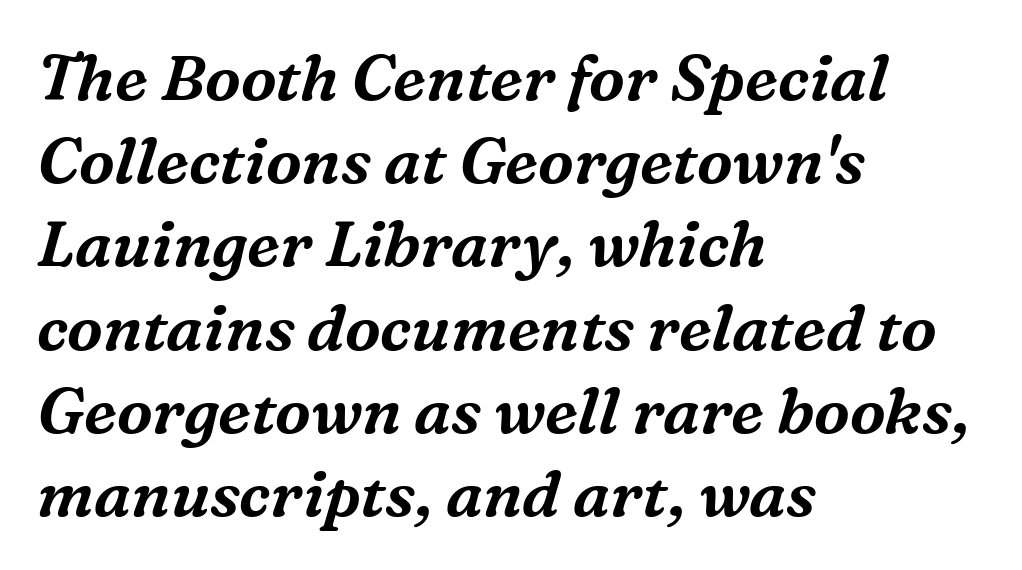
{"serif": "yes", "italic": "yes", "lean": "right", "slant_degrees": 16, "width": "normal", "stroke_contrast": "medium", "x_height": "medium", "monospaced": "no", "underline": "no", "align": "left", "line_spacing": "normal", "line_spacing_ratio": 1.3, "letter_spacing": "normal", "letter_spacing_em": 0.0, "glyph_px": 64}
